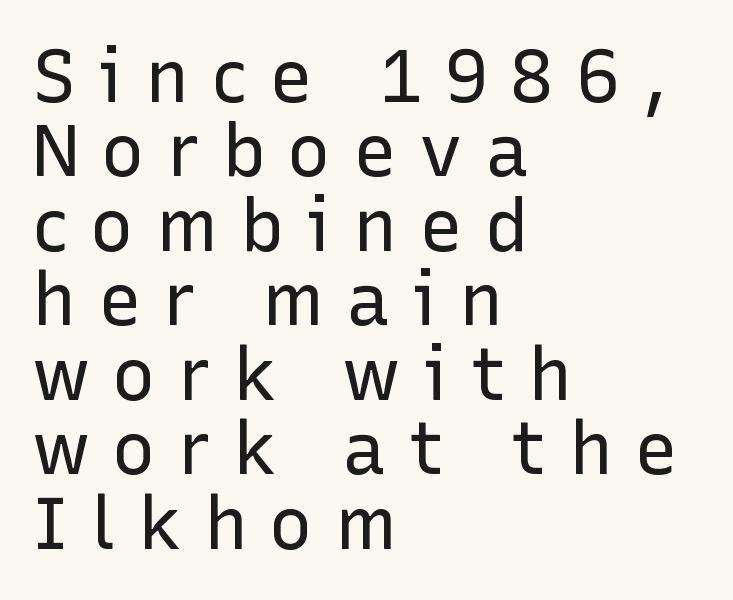
Q: Is the text bold? A: No.
Q: Is the text italic (slanted)? A: No, it is upright.
Q: Is the typeface a serif or a sans-serif typeface? A: Sans-serif.
Q: Is the text underlined? A: No.
Q: How is the paragraph aligned? A: Left-aligned.
Q: Is the spacing between letters normal or unusually wide? A: Unusually wide.
Q: Is the spacing between lines tight, normal or loose? A: Tight.
Q: Width (condensed, normal, or wide)? A: Normal.
Q: Stroke contrast? A: Low.
Q: x-height? A: Medium.
Q: Monospaced? A: No.
